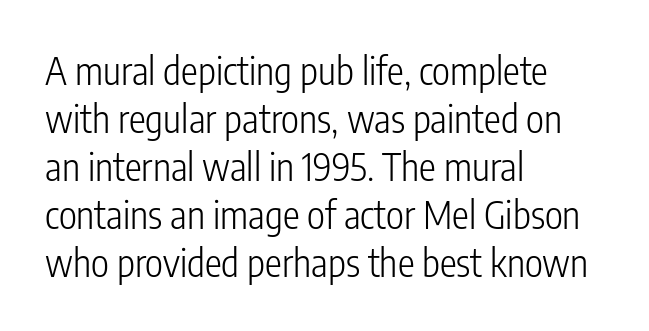
Q: Is the text bold? A: No.
Q: Is the text italic (slanted)? A: No, it is upright.
Q: Is the typeface a serif or a sans-serif typeface? A: Sans-serif.
Q: Is the text underlined? A: No.
Q: How is the paragraph aligned? A: Left-aligned.
Q: Is the spacing between letters normal or unusually wide? A: Normal.
Q: Is the spacing between lines tight, normal or loose? A: Normal.
Q: Width (condensed, normal, or wide)? A: Condensed.
Q: Stroke contrast? A: Low.
Q: x-height? A: Medium.
Q: Monospaced? A: No.
